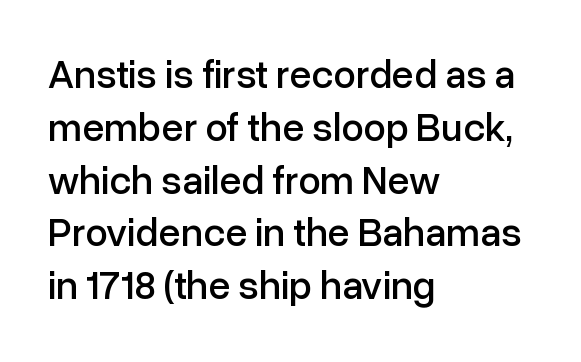
{"serif": "no", "italic": "no", "width": "normal", "stroke_contrast": "low", "x_height": "medium", "monospaced": "no", "underline": "no", "align": "left", "line_spacing": "normal", "line_spacing_ratio": 1.32, "letter_spacing": "normal", "letter_spacing_em": 0.0, "glyph_px": 40}
